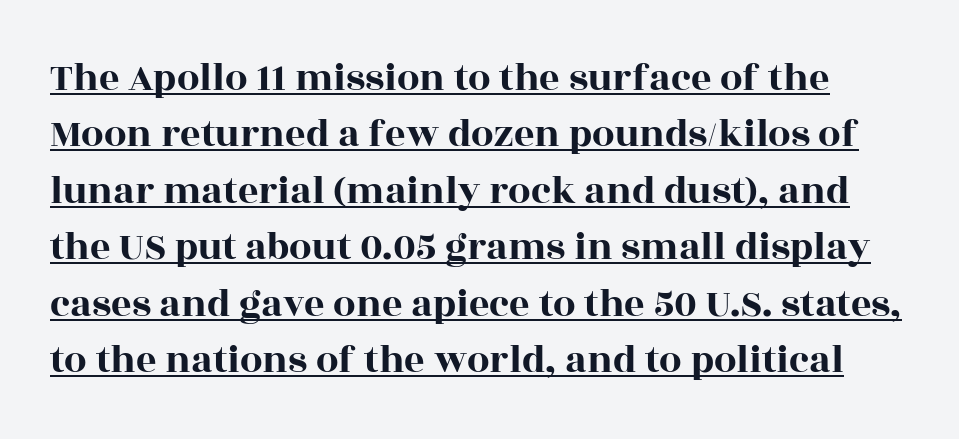
Character widths vary here, with narrow letters taking less room than wide ones. The letters sit at their default tracking, neither squeezed nor spread. Is there much room between lines? A standard amount, neither cramped nor airy. The type sits square on the baseline with zero lean.
